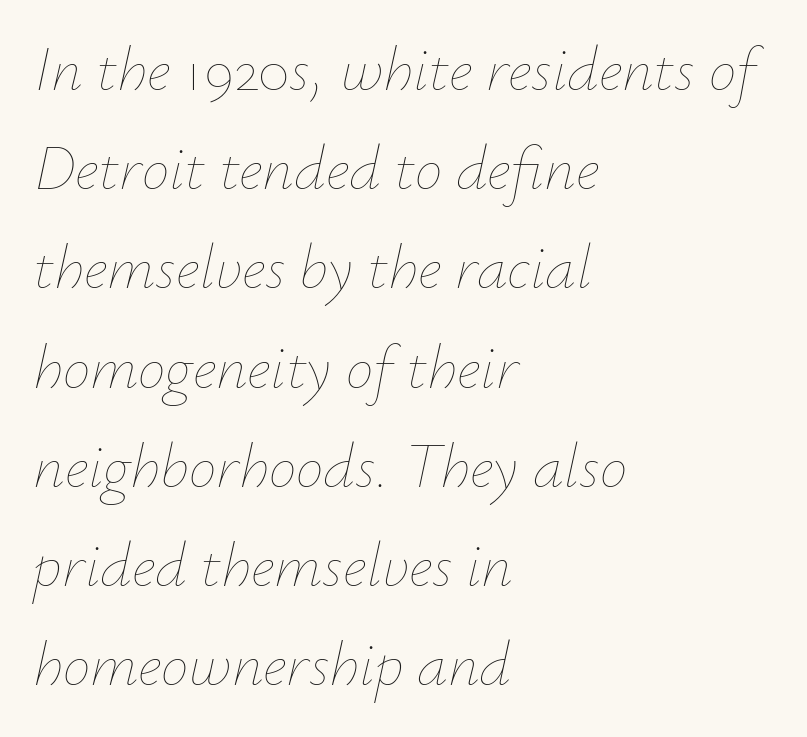
The image shows 62 px thin type, italic (leaning right); set left-aligned, normal line spacing (1.6x), normal letter spacing, not underlined; low stroke contrast and a small x-height.
